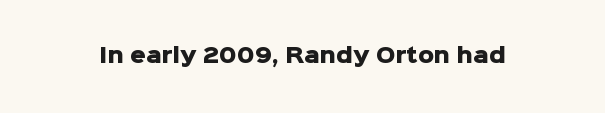
{"italic": "no", "bold": "yes", "underline": "no", "letter_spacing": "normal", "letter_spacing_em": 0.0, "glyph_px": 20}
